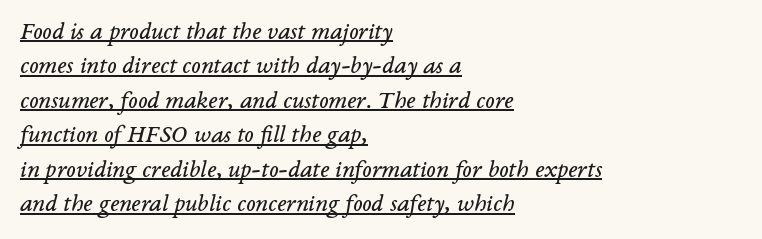
{"italic": "yes", "lean": "right", "slant_degrees": 14, "bold": "no", "underline": "yes", "align": "left", "line_spacing": "normal", "line_spacing_ratio": 1.38, "letter_spacing": "normal", "letter_spacing_em": 0.0, "glyph_px": 25}
